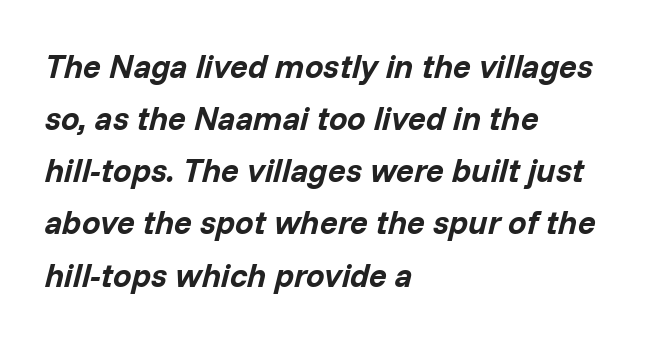
The image shows 33 px bold type, italic (leaning right); set left-aligned, normal line spacing (1.58x), normal letter spacing, not underlined; low stroke contrast and a medium x-height.
